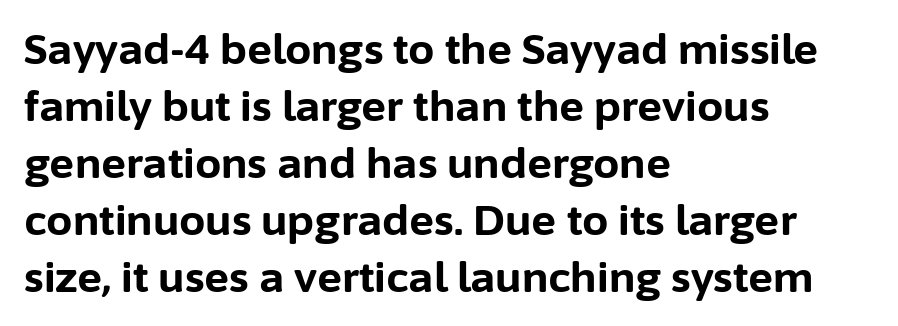
{"serif": "no", "italic": "no", "bold": "yes", "weight": "bold", "width": "normal", "stroke_contrast": "low", "x_height": "medium", "monospaced": "no", "underline": "no", "align": "left", "line_spacing": "normal", "line_spacing_ratio": 1.36, "letter_spacing": "normal", "letter_spacing_em": 0.0, "glyph_px": 42}
